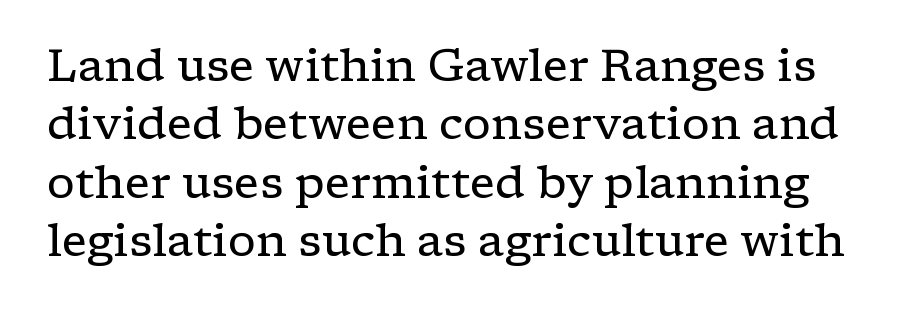
The image shows 45 px regular-weight, wide serif type, upright; set normal line spacing (1.3x), normal letter spacing, not underlined; low stroke contrast and a medium x-height.
